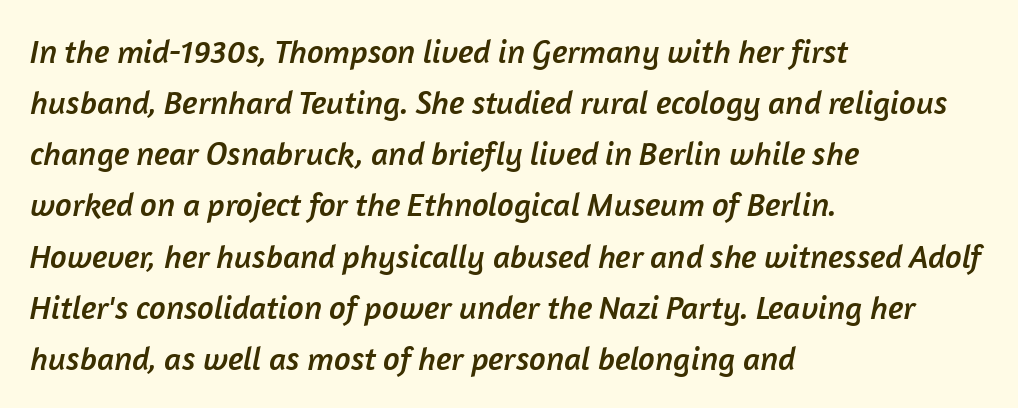
The image shows 33 px sans-serif type; set left-aligned, normal line spacing (1.55x), normal letter spacing, not underlined; low stroke contrast and a medium x-height.
